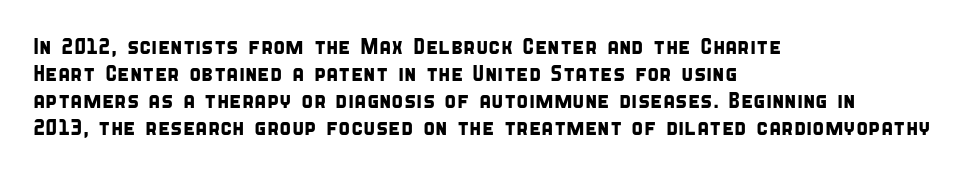
Quick note: underline off. There is no visible air inserted between adjacent glyphs. Where is the straight margin? On the left.
